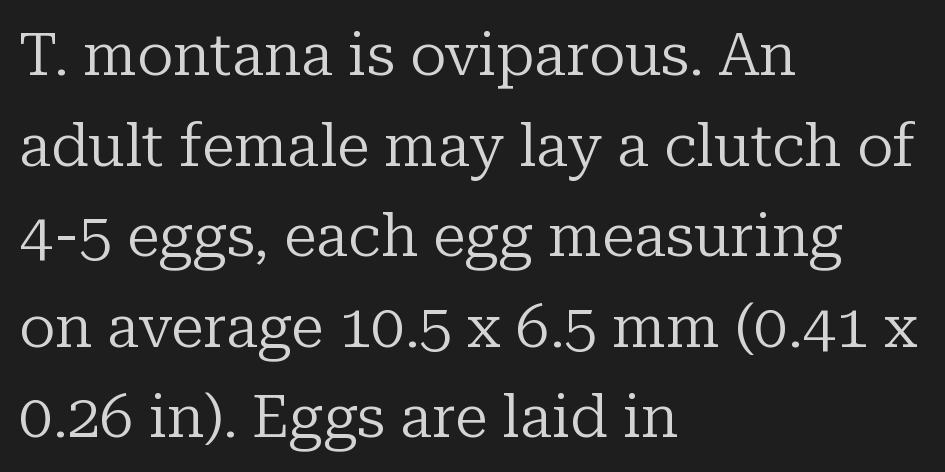
Vertical strokes here are truly vertical. What stands out about the letter spacing? Nothing — it is the standard amount. All the whitespace from short lines collects on the right. Descenders hang freely into open space.
